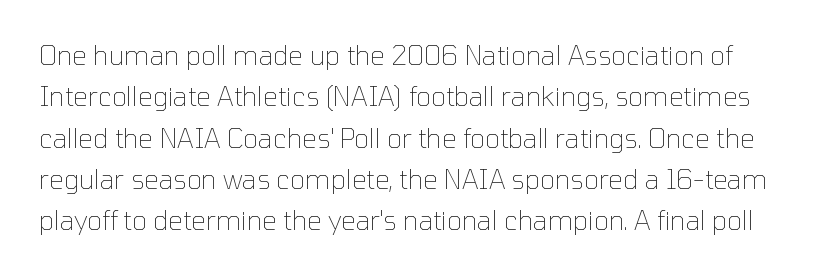
The strokes are not fattened; the text isn't bold. The line texture is even and compact thanks to regular tracking. These lines sit exactly where default settings would place them. Ordinary non-slanted type is in use.
